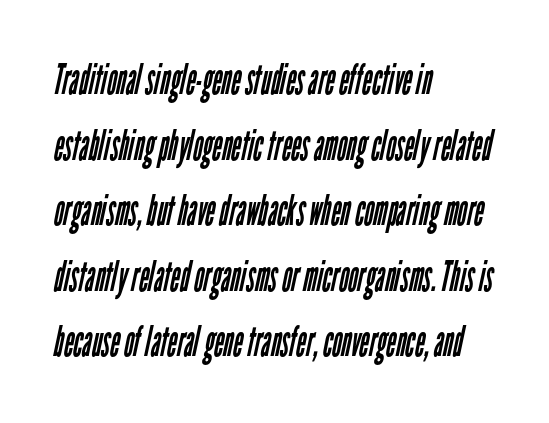
The image shows 42 px regular-weight, condensed sans-serif type; set left-aligned, normal line spacing (1.56x), normal letter spacing, not underlined; low stroke contrast and a medium x-height.
